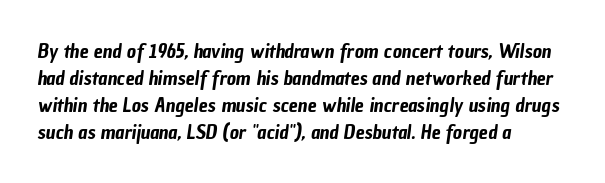
{"underline": "no", "align": "left", "line_spacing": "normal", "line_spacing_ratio": 1.35, "letter_spacing": "normal", "letter_spacing_em": 0.0, "glyph_px": 20}
